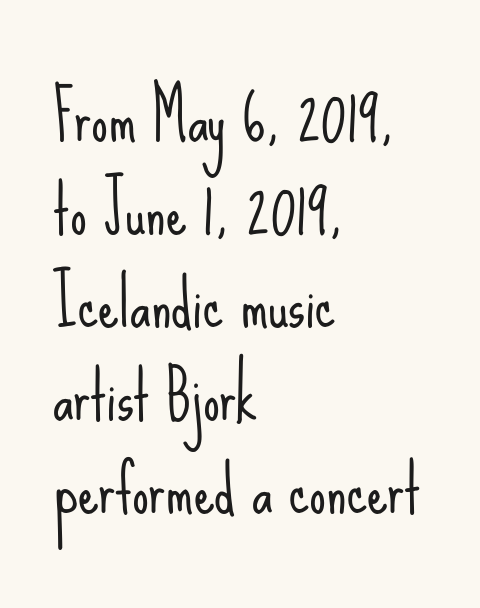
Beneath every word, the page is bare. The text block is weighted toward the left margin, trailing off unevenly rightward. Compared with typical body copy, the letter spacing here is the same. Posture: straight, roman, zero tilt.
